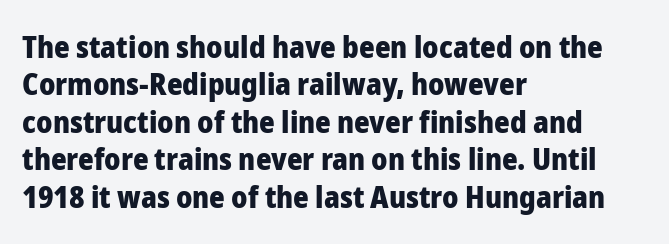
{"serif": "no", "italic": "no", "bold": "yes", "weight": "heavy", "width": "normal", "stroke_contrast": "low", "x_height": "medium", "monospaced": "no", "underline": "no", "align": "left", "line_spacing": "normal", "line_spacing_ratio": 1.25, "letter_spacing": "normal", "letter_spacing_em": 0.0, "glyph_px": 30}
